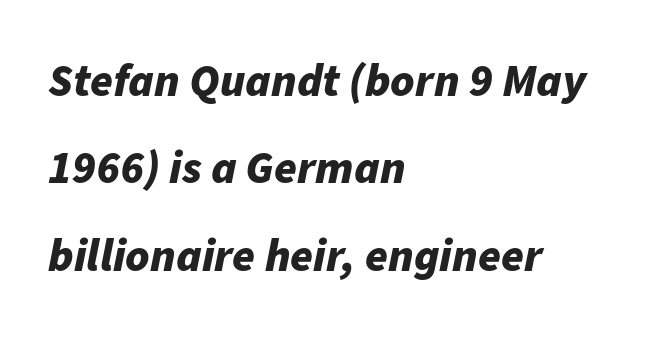
Plain, unruled lines of type. Horizontal bands of white between lines are thick stripes. Varying glyph widths throughout — classic text-font behaviour. The face used here is rendered with its standard letterfit.
